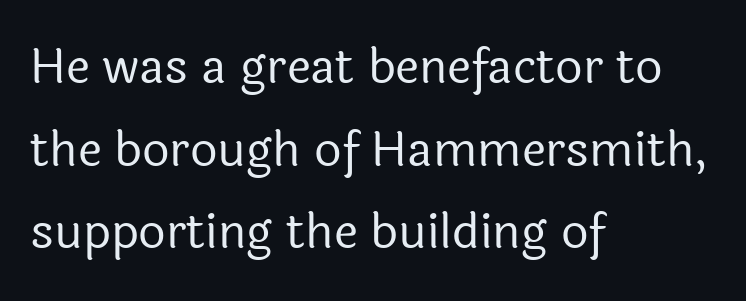
Q: Is the text bold? A: No.
Q: Is the text italic (slanted)? A: No, it is upright.
Q: Is the typeface a serif or a sans-serif typeface? A: Sans-serif.
Q: Is the text underlined? A: No.
Q: How is the paragraph aligned? A: Left-aligned.
Q: Is the spacing between letters normal or unusually wide? A: Normal.
Q: Width (condensed, normal, or wide)? A: Normal.
Q: x-height? A: Medium.
Q: Monospaced? A: No.
